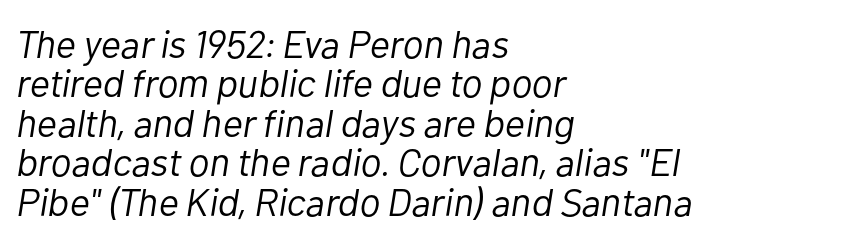
{"italic": "yes", "lean": "right", "slant_degrees": 10, "bold": "no", "weight": "light", "width": "normal", "stroke_contrast": "low", "x_height": "medium", "monospaced": "no", "underline": "no", "align": "left", "line_spacing": "tight", "line_spacing_ratio": 1.01, "letter_spacing": "normal", "letter_spacing_em": 0.0, "glyph_px": 39}
